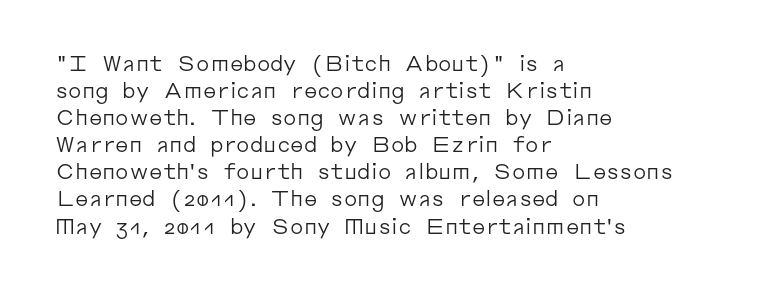
The passage shown is not underscored anywhere. Summary of vertical rhythm: regular, with standard interline spacing. The rag falls on the right side of this text block. Notice how the stems are strictly vertical — no italics here. Vertical stems look standard width or narrower in stroke.
